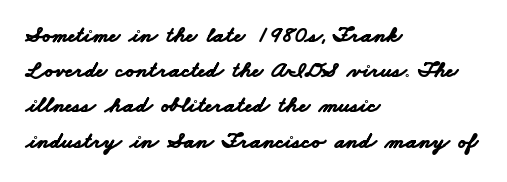
{"bold": "yes", "underline": "no", "align": "left", "line_spacing": "normal", "line_spacing_ratio": 1.53, "letter_spacing": "normal", "letter_spacing_em": 0.0, "glyph_px": 23}
